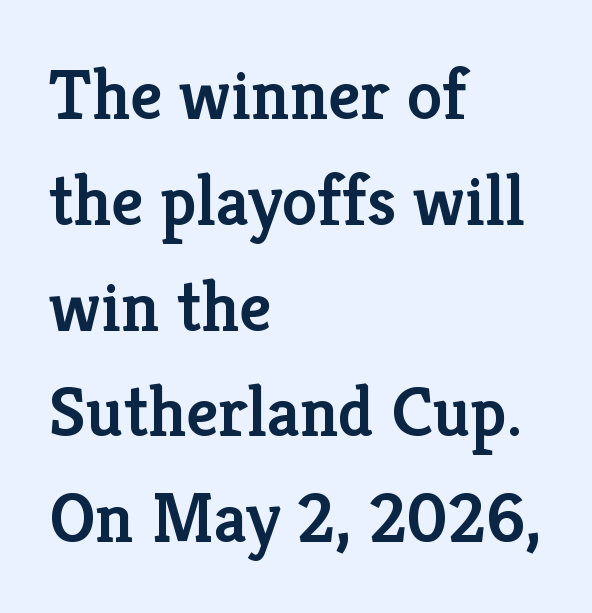
The image shows 71 px semibold serif type, upright; set left-aligned, normal line spacing (1.49x), normal letter spacing, not underlined; low stroke contrast and a medium x-height.
